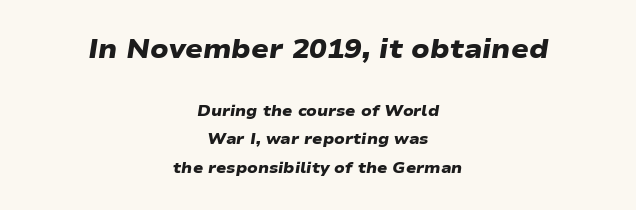
Q: Is the text bold? A: Yes.
Q: Is the text underlined? A: No.
Q: How is the paragraph aligned? A: Centered.
Q: Is the spacing between letters normal or unusually wide? A: Normal.
Q: Which block of text is set in a larger size, the first (top) or the second (bottom)? A: The first (top) one.
